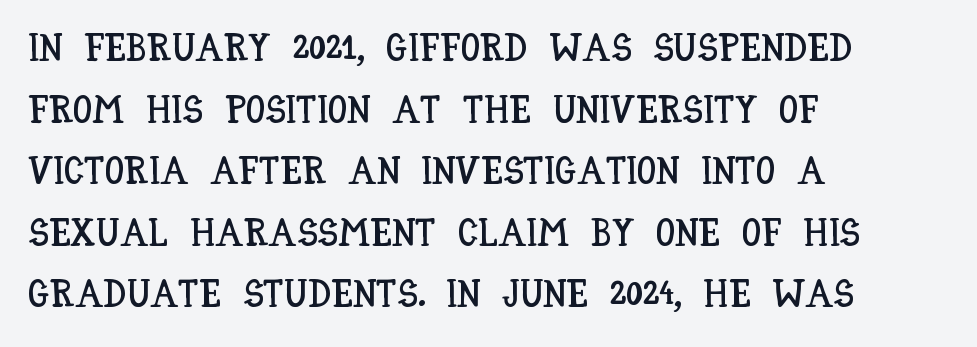
Q: Is the text italic (slanted)? A: No, it is upright.
Q: Is the text underlined? A: No.
Q: How is the paragraph aligned? A: Left-aligned.
Q: Is the spacing between letters normal or unusually wide? A: Normal.
Q: Is the spacing between lines tight, normal or loose? A: Normal.
Q: Width (condensed, normal, or wide)? A: Condensed.
Q: Stroke contrast? A: Low.
Q: x-height? A: Large.
Q: Monospaced? A: No.
